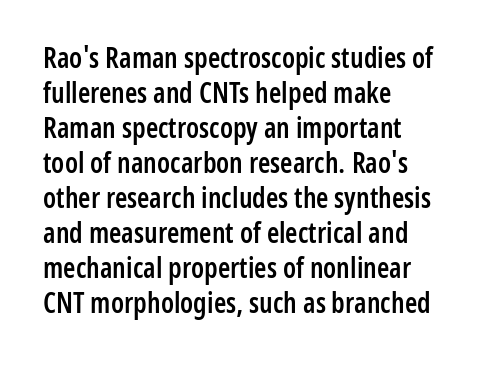
Looks like regular typesetting: each glyph gets only the width it needs. Alignment: flush left. The space between consecutive lines is moderate. Semibold letterforms, between regular and bold. These lines are composed in type without serifs. Bare-footed words on every line.
